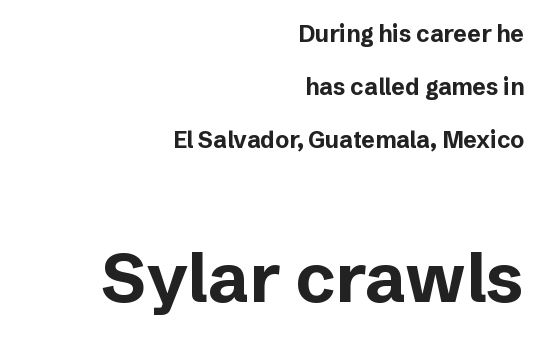
Q: Is the text bold? A: Yes.
Q: Is the text italic (slanted)? A: No, it is upright.
Q: Is the typeface a serif or a sans-serif typeface? A: Sans-serif.
Q: Is the text underlined? A: No.
Q: How is the paragraph aligned? A: Right-aligned.
Q: Is the spacing between letters normal or unusually wide? A: Normal.
Q: Is the spacing between lines tight, normal or loose? A: Loose.
Q: Which block of text is set in a larger size, the first (top) or the second (bottom)? A: The second (bottom) one.
Q: Width (condensed, normal, or wide)? A: Normal.
Q: Stroke contrast? A: Low.
Q: x-height? A: Medium.
Q: Monospaced? A: No.
